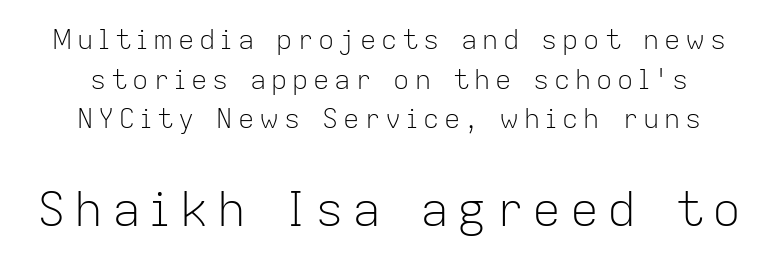
Q: Is the text bold? A: No.
Q: Is the text italic (slanted)? A: No, it is upright.
Q: Is the typeface a serif or a sans-serif typeface? A: Sans-serif.
Q: Is the text underlined? A: No.
Q: How is the paragraph aligned? A: Centered.
Q: Is the spacing between lines tight, normal or loose? A: Normal.
Q: Which block of text is set in a larger size, the first (top) or the second (bottom)? A: The second (bottom) one.
Q: Width (condensed, normal, or wide)? A: Normal.
Q: Stroke contrast? A: Low.
Q: x-height? A: Medium.
Q: Monospaced? A: No.
